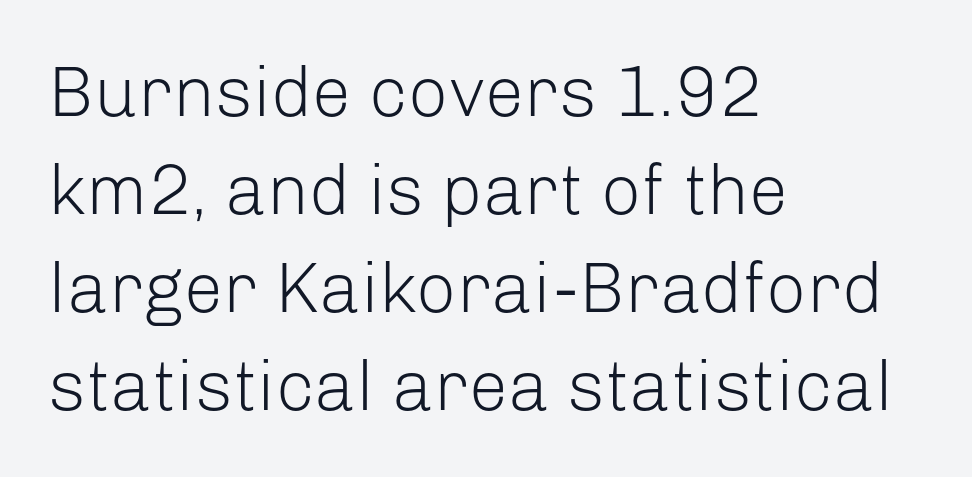
Notice how the stems are strictly vertical — no italics here. Lines of text with bare space underneath. One glance says typical: line gaps are just what's usual. The cut favours lightness, reaching ordinary text weight at its darkest.
